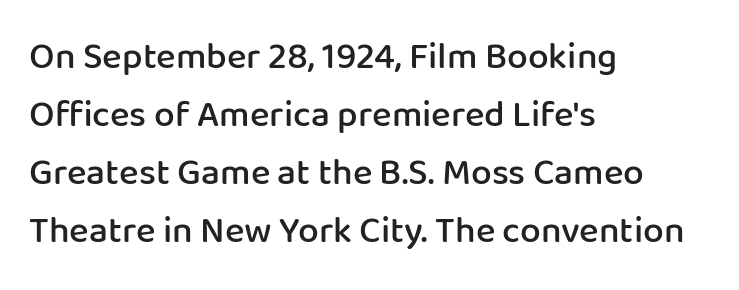
Q: Is the text bold? A: Semi-bold.
Q: Is the text italic (slanted)? A: No, it is upright.
Q: Is the typeface a serif or a sans-serif typeface? A: Sans-serif.
Q: Is the text underlined? A: No.
Q: How is the paragraph aligned? A: Left-aligned.
Q: Is the spacing between letters normal or unusually wide? A: Normal.
Q: Is the spacing between lines tight, normal or loose? A: Normal.
Q: Width (condensed, normal, or wide)? A: Normal.
Q: Stroke contrast? A: Low.
Q: x-height? A: Medium.
Q: Monospaced? A: No.
